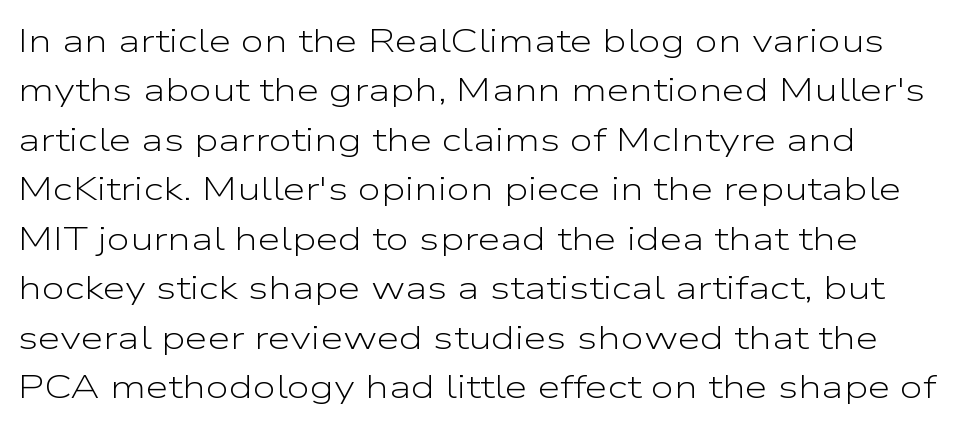
{"serif": "no", "italic": "no", "bold": "no", "weight": "light", "width": "wide", "stroke_contrast": "low", "x_height": "medium", "monospaced": "no", "underline": "no", "line_spacing": "normal", "line_spacing_ratio": 1.5, "letter_spacing": "normal", "letter_spacing_em": 0.0, "glyph_px": 33}
